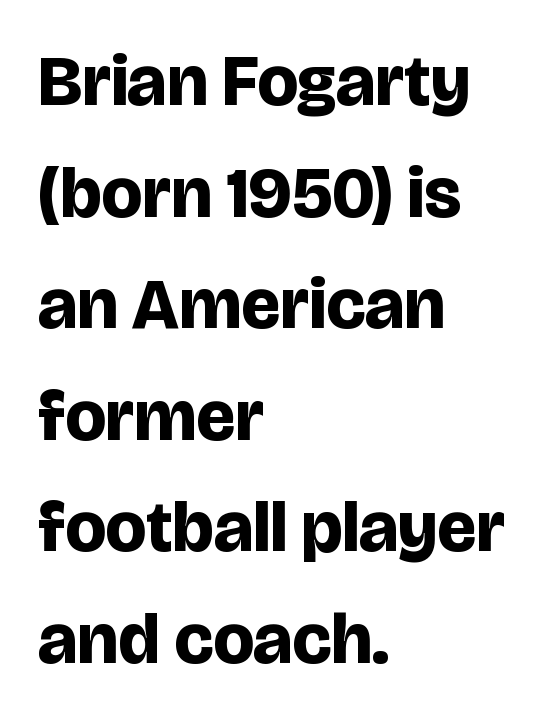
Q: Is the text bold? A: Yes.
Q: Is the text italic (slanted)? A: No, it is upright.
Q: Is the typeface a serif or a sans-serif typeface? A: Sans-serif.
Q: Is the text underlined? A: No.
Q: How is the paragraph aligned? A: Left-aligned.
Q: Is the spacing between letters normal or unusually wide? A: Normal.
Q: Is the spacing between lines tight, normal or loose? A: Normal.
Q: Width (condensed, normal, or wide)? A: Normal.
Q: Stroke contrast? A: Low.
Q: x-height? A: Large.
Q: Monospaced? A: No.
